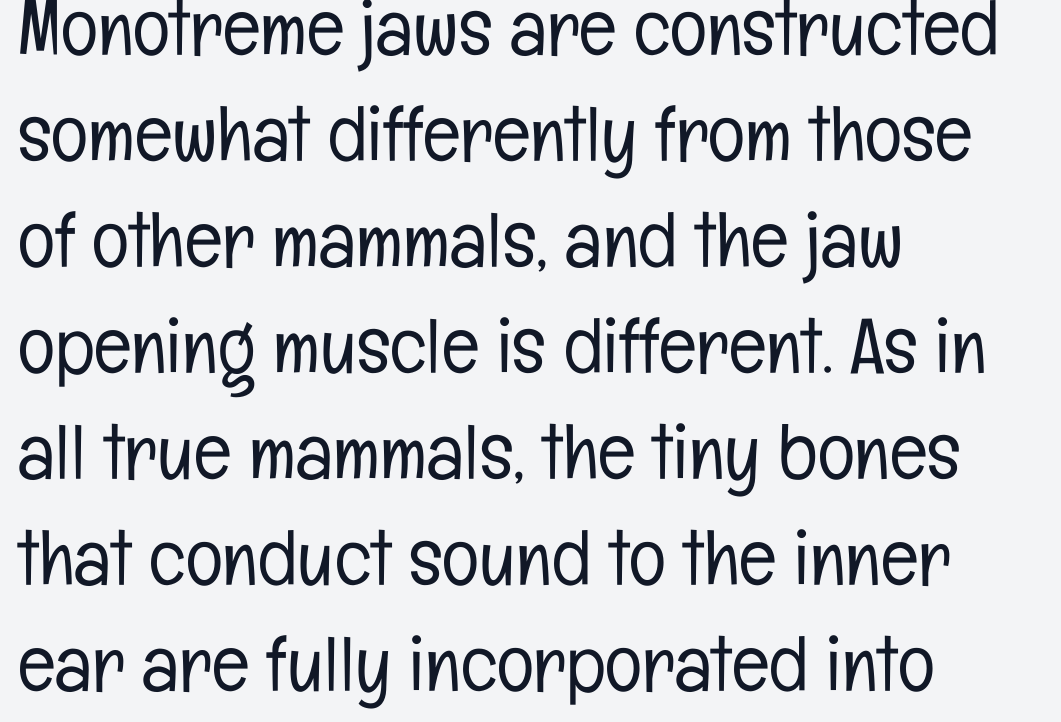
{"serif": "no", "italic": "no", "bold": "no", "weight": "light", "width": "condensed", "stroke_contrast": "low", "x_height": "medium", "monospaced": "no", "underline": "no", "align": "left", "line_spacing": "normal", "line_spacing_ratio": 1.36, "letter_spacing": "normal", "letter_spacing_em": 0.0, "glyph_px": 78}
